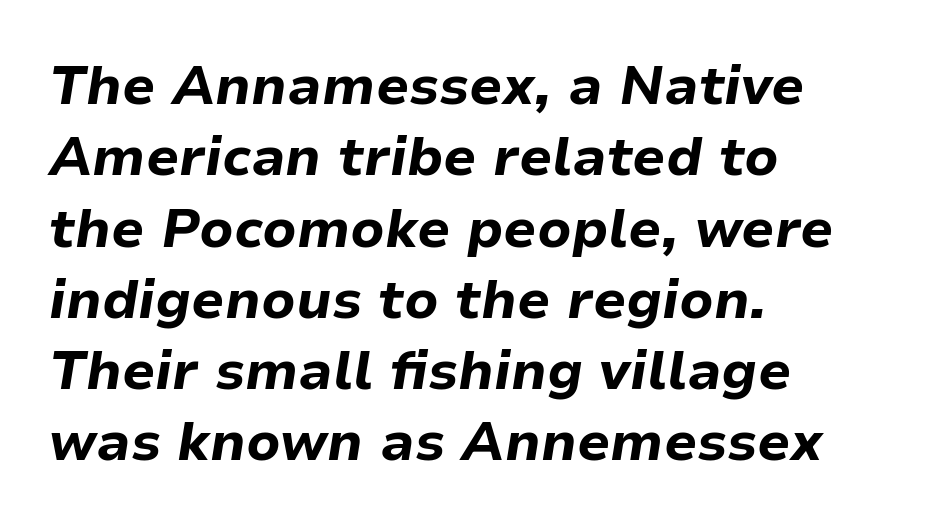
{"italic": "yes", "lean": "right", "slant_degrees": 9, "bold": "yes", "weight": "bold", "width": "normal", "stroke_contrast": "low", "x_height": "medium", "monospaced": "no", "underline": "no", "align": "left", "line_spacing": "normal", "line_spacing_ratio": 1.32, "letter_spacing": "normal", "letter_spacing_em": 0.0, "glyph_px": 54}
